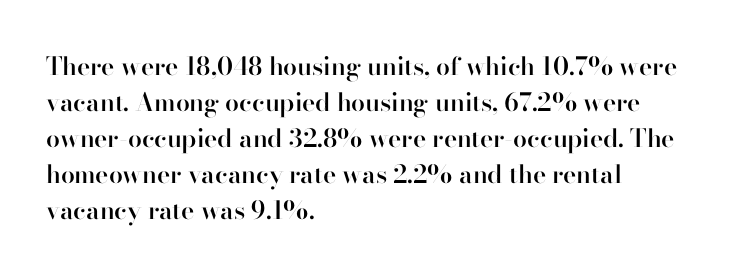
{"italic": "no", "bold": "semi", "underline": "no", "align": "left", "line_spacing": "normal", "line_spacing_ratio": 1.44, "letter_spacing": "normal", "letter_spacing_em": 0.0, "glyph_px": 25}
